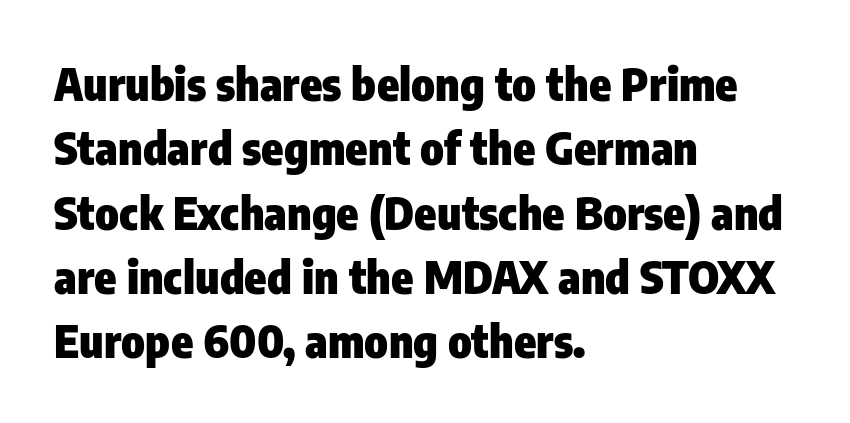
Horizontally, the lines are justified to the leading edge only. Default kerning and tracking; the words read as compact shapes. A typesetter would call this leading conventional body-copy spacing. Descenders hang freely into open space. The letters advance in unequal steps, a hallmark of proportional type. Observe the absence of serifs on each vertical stroke in this sample.
